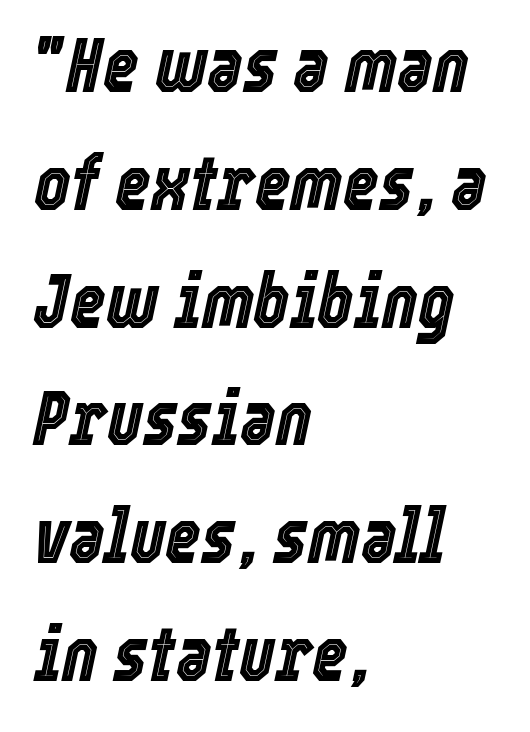
Q: Is the text italic (slanted)? A: Yes, it leans right by about 12 degrees.
Q: Is the text underlined? A: No.
Q: How is the paragraph aligned? A: Left-aligned.
Q: Is the spacing between letters normal or unusually wide? A: Normal.
Q: Is the spacing between lines tight, normal or loose? A: Normal.
Q: Width (condensed, normal, or wide)? A: Condensed.
Q: x-height? A: Medium.
Q: Monospaced? A: No.
